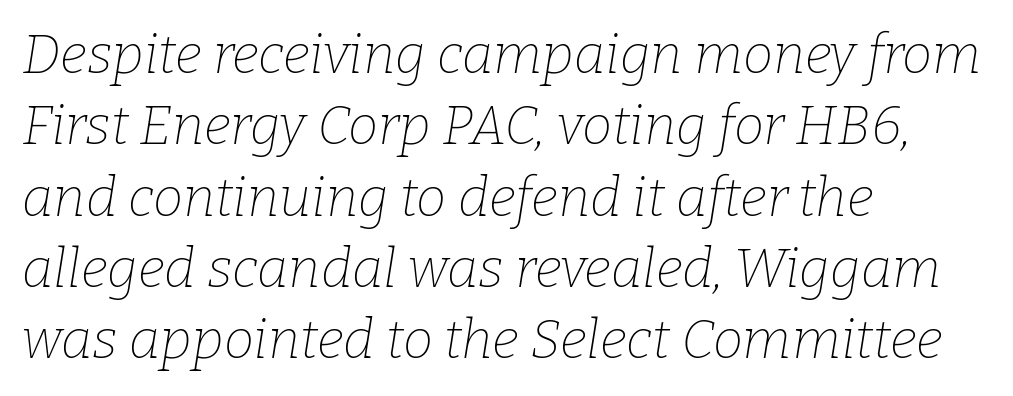
The image shows 54 px thin serif type, italic (leaning right); set left-aligned, normal line spacing (1.32x), normal letter spacing, not underlined; low stroke contrast and a medium x-height.
